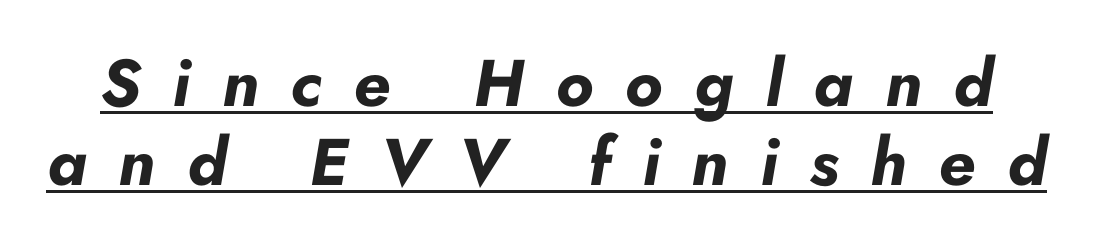
Students, this is bold: see how much ink each stroke carries. The letters are spread apart with noticeably loose tracking. You could not count columns in this text — the font is proportionally spaced. Underlined type. When letters slant like this, we call the style italic.
